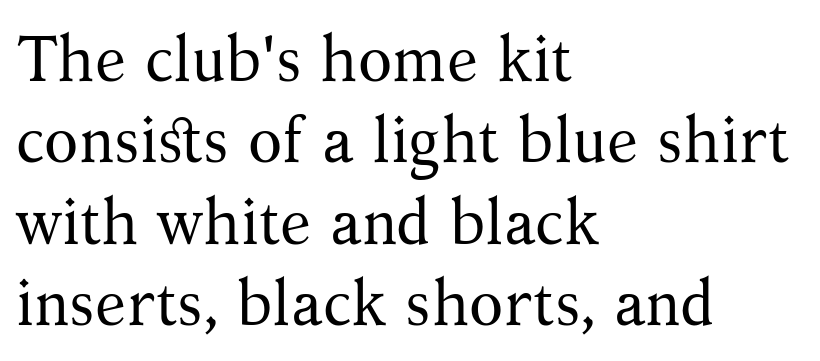
{"serif": "yes", "italic": "no", "bold": "no", "weight": "regular", "width": "normal", "stroke_contrast": "medium", "x_height": "medium", "monospaced": "no", "underline": "no", "align": "left", "line_spacing": "normal", "line_spacing_ratio": 1.29, "letter_spacing": "normal", "letter_spacing_em": 0.0, "glyph_px": 63}
